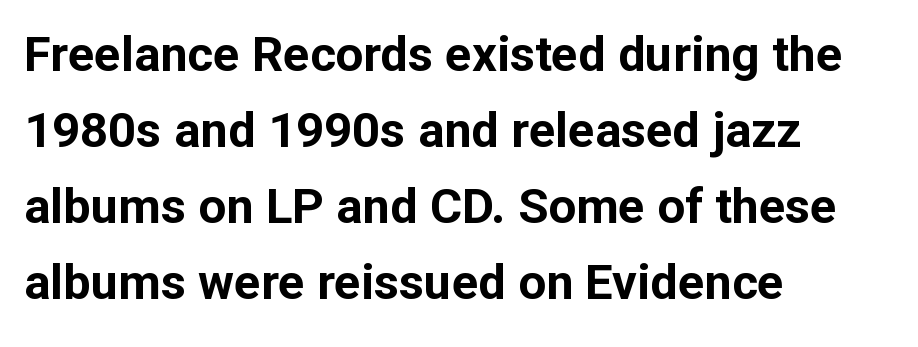
Q: Is the text bold? A: Yes.
Q: Is the text italic (slanted)? A: No, it is upright.
Q: Is the typeface a serif or a sans-serif typeface? A: Sans-serif.
Q: Is the text underlined? A: No.
Q: How is the paragraph aligned? A: Left-aligned.
Q: Is the spacing between letters normal or unusually wide? A: Normal.
Q: Is the spacing between lines tight, normal or loose? A: Normal.
Q: Width (condensed, normal, or wide)? A: Normal.
Q: Stroke contrast? A: Low.
Q: x-height? A: Medium.
Q: Monospaced? A: No.
